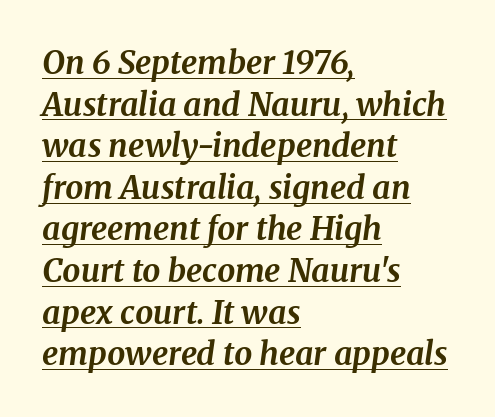
{"serif": "yes", "italic": "yes", "lean": "right", "slant_degrees": 8, "bold": "yes", "weight": "bold", "width": "normal", "stroke_contrast": "medium", "x_height": "medium", "monospaced": "no", "underline": "yes", "align": "left", "line_spacing": "normal", "line_spacing_ratio": 1.3, "letter_spacing": "normal", "letter_spacing_em": 0.0, "glyph_px": 32}
